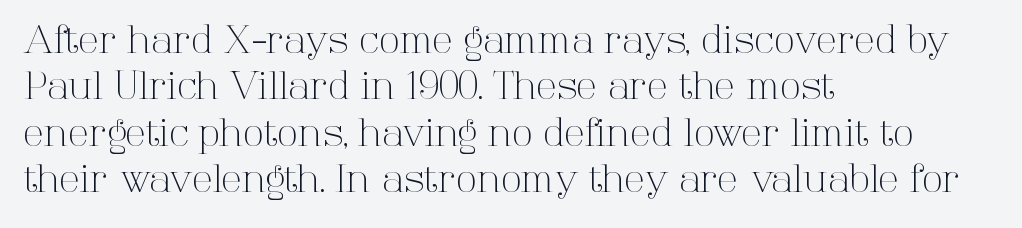
Q: Is the text bold? A: No.
Q: Is the text italic (slanted)? A: No, it is upright.
Q: Is the typeface a serif or a sans-serif typeface? A: Serif.
Q: Is the text underlined? A: No.
Q: How is the paragraph aligned? A: Left-aligned.
Q: Is the spacing between letters normal or unusually wide? A: Normal.
Q: Width (condensed, normal, or wide)? A: Normal.
Q: Stroke contrast? A: High.
Q: x-height? A: Medium.
Q: Monospaced? A: No.
